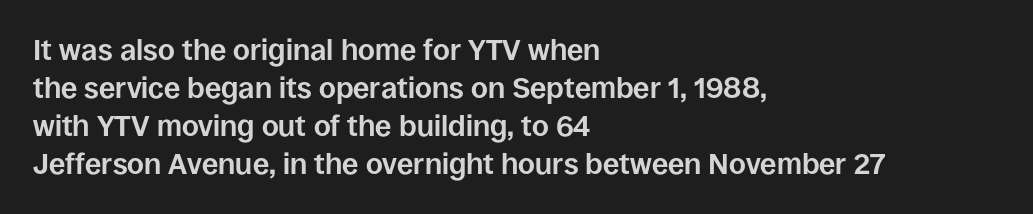
{"serif": "no", "italic": "no", "bold": "yes", "weight": "bold", "width": "normal", "stroke_contrast": "low", "x_height": "large", "monospaced": "no", "underline": "no", "align": "left", "line_spacing": "normal", "line_spacing_ratio": 1.31, "letter_spacing": "normal", "letter_spacing_em": 0.0, "glyph_px": 29}
